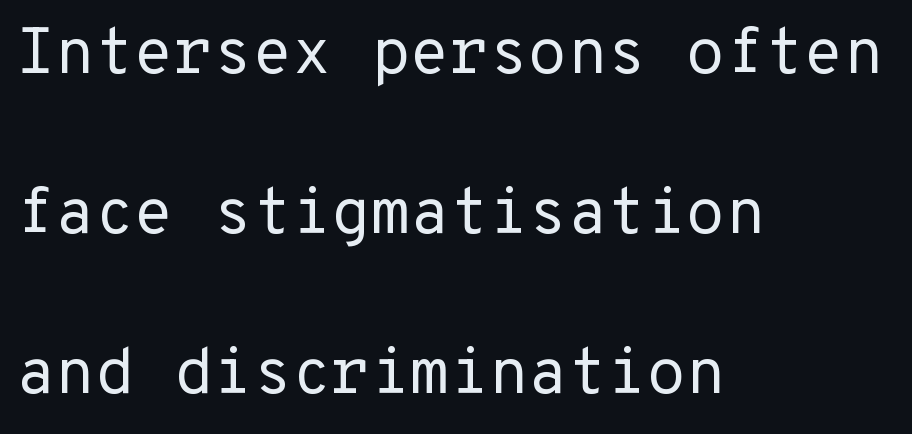
The image shows 64 px regular-weight sans-serif type, upright, monospaced; set left-aligned, loose line spacing (2.5x), normal letter spacing, not underlined; low stroke contrast and a medium x-height.
